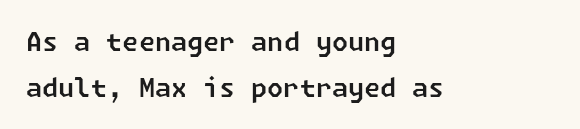
The image shows 26 px text type; set left-aligned, line spacing 1.76x, normal letter spacing, not underlined.
